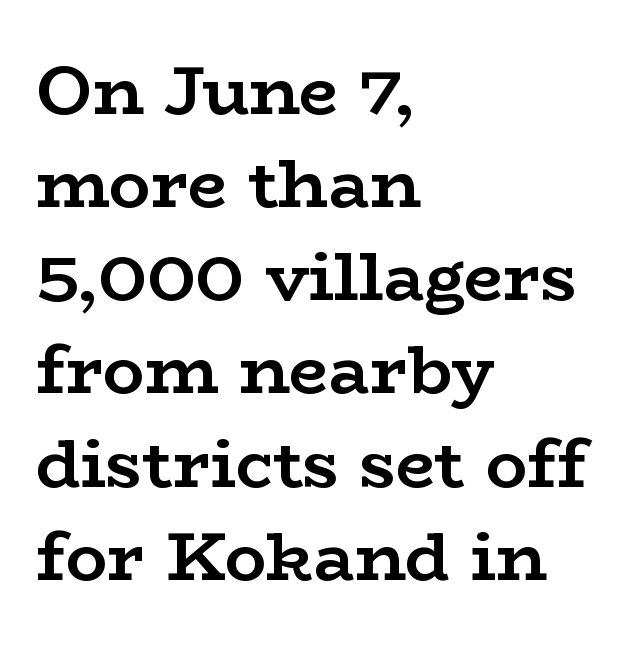
The image shows 69 px semibold, wide serif type, upright; set left-aligned, normal line spacing (1.35x), normal letter spacing, not underlined; low stroke contrast and a medium x-height.
